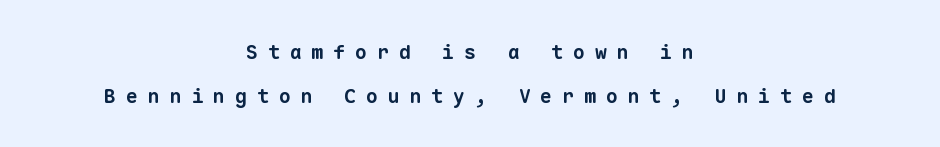
{"bold": "yes", "underline": "no", "align": "center", "line_spacing": "loose", "line_spacing_ratio": 2.2, "letter_spacing": "wide", "letter_spacing_em": 0.49, "glyph_px": 20}
